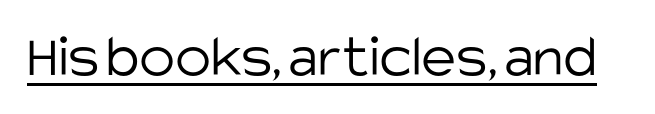
{"serif": "no", "italic": "no", "bold": "no", "weight": "light", "width": "normal", "stroke_contrast": "low", "x_height": "large", "monospaced": "no", "underline": "yes", "letter_spacing": "normal", "letter_spacing_em": 0.0, "glyph_px": 60}
